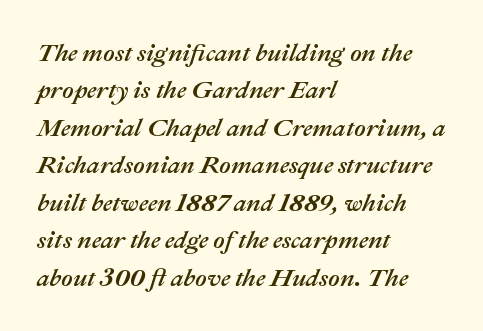
The image shows 25 px text type, italic (leaning right); set left-aligned, normal line spacing (1.5x), normal letter spacing, not underlined.
